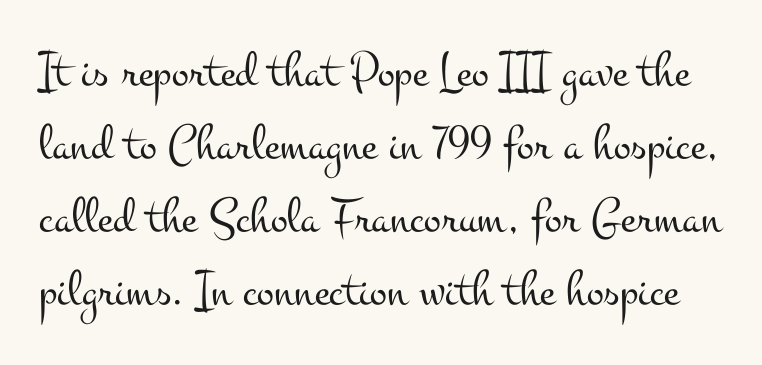
{"bold": "no", "weight": "light", "width": "wide", "stroke_contrast": "medium", "x_height": "small", "monospaced": "no", "underline": "no", "line_spacing": "normal", "line_spacing_ratio": 1.43, "letter_spacing": "normal", "letter_spacing_em": 0.0, "glyph_px": 51}
